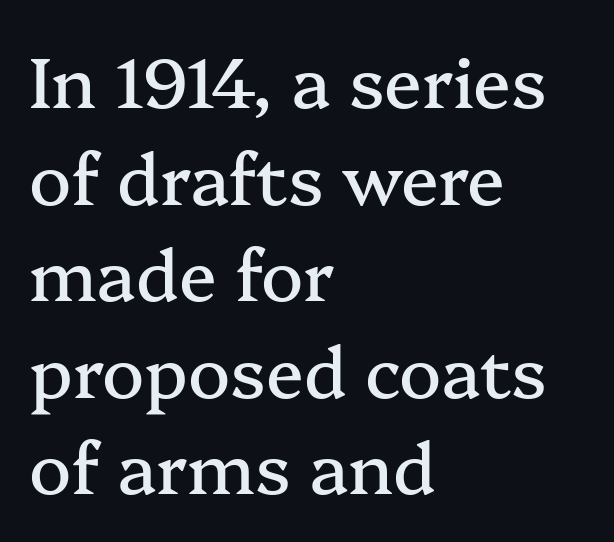
{"serif": "yes", "italic": "no", "width": "normal", "stroke_contrast": "medium", "x_height": "medium", "monospaced": "no", "underline": "no", "align": "left", "line_spacing": "normal", "line_spacing_ratio": 1.38, "letter_spacing": "normal", "letter_spacing_em": 0.0, "glyph_px": 70}
